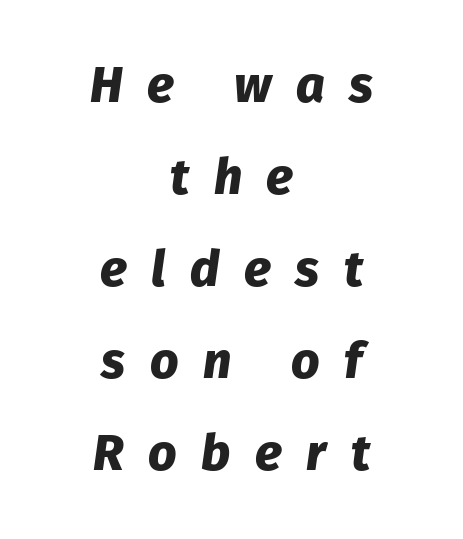
The image shows 50 px heavy type, italic (leaning right); set centered, line spacing 1.84x, unusually wide letter spacing (+0.49 em), not underlined; low stroke contrast and a medium x-height.
